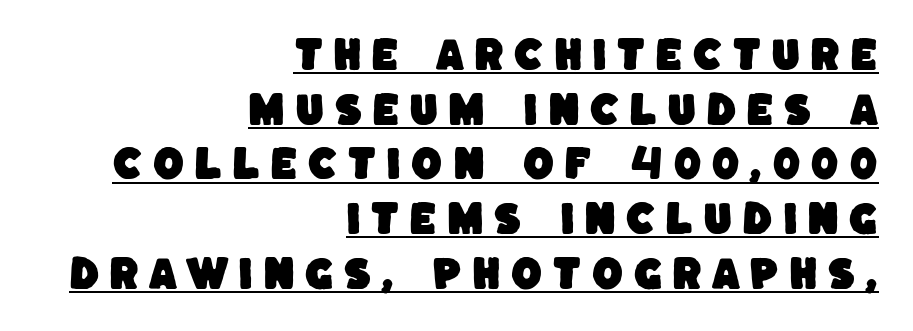
{"serif": "no", "width": "normal", "stroke_contrast": "low", "x_height": "large", "monospaced": "no", "underline": "yes", "align": "right", "line_spacing": "normal", "line_spacing_ratio": 1.52, "letter_spacing": "wide", "letter_spacing_em": 0.26, "glyph_px": 36}
